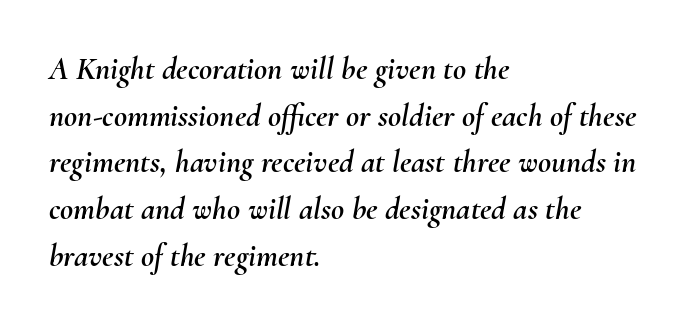
Q: Is the text italic (slanted)? A: Yes, it leans right by about 10 degrees.
Q: Is the text underlined? A: No.
Q: How is the paragraph aligned? A: Left-aligned.
Q: Is the spacing between letters normal or unusually wide? A: Normal.
Q: Is the spacing between lines tight, normal or loose? A: Normal.
Q: Width (condensed, normal, or wide)? A: Normal.
Q: Stroke contrast? A: Medium.
Q: x-height? A: Small.
Q: Monospaced? A: No.
